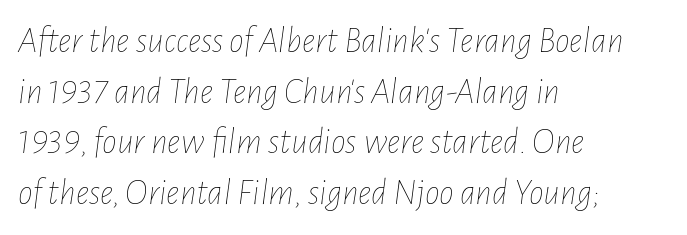
Q: Is the text bold? A: No.
Q: Is the text italic (slanted)? A: Yes, it leans right by about 7 degrees.
Q: Is the text underlined? A: No.
Q: How is the paragraph aligned? A: Left-aligned.
Q: Is the spacing between letters normal or unusually wide? A: Normal.
Q: Is the spacing between lines tight, normal or loose? A: Normal.
Q: Width (condensed, normal, or wide)? A: Condensed.
Q: Stroke contrast? A: Low.
Q: x-height? A: Medium.
Q: Monospaced? A: No.
